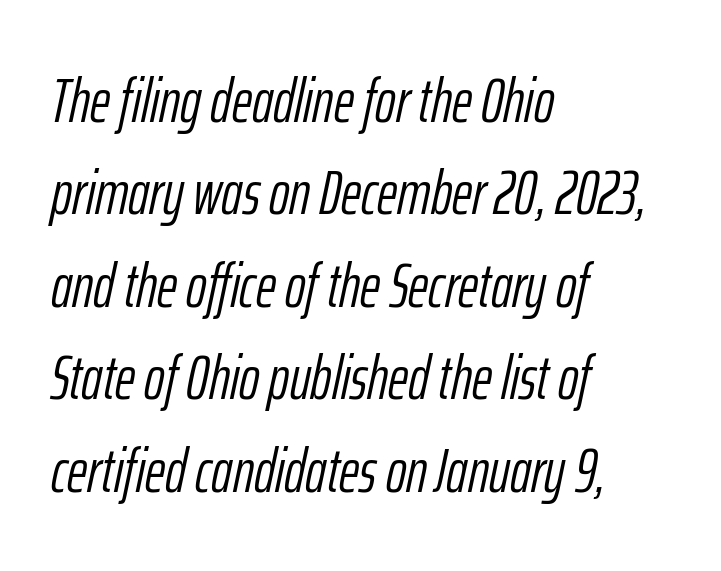
The image shows 62 px light, condensed type, italic (leaning right); set left-aligned, normal line spacing (1.49x), normal letter spacing, not underlined; low stroke contrast and a medium x-height.
